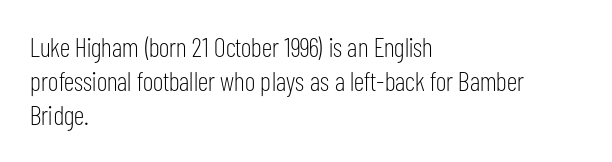
Q: Is the text bold? A: No.
Q: Is the text italic (slanted)? A: No, it is upright.
Q: Is the text underlined? A: No.
Q: How is the paragraph aligned? A: Left-aligned.
Q: Is the spacing between letters normal or unusually wide? A: Normal.
Q: Is the spacing between lines tight, normal or loose? A: Normal.
